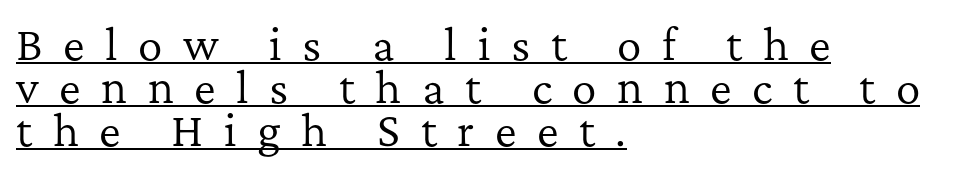
Q: Is the text bold? A: No.
Q: Is the text italic (slanted)? A: No, it is upright.
Q: Is the typeface a serif or a sans-serif typeface? A: Serif.
Q: Is the text underlined? A: Yes.
Q: How is the paragraph aligned? A: Left-aligned.
Q: Is the spacing between letters normal or unusually wide? A: Unusually wide.
Q: Is the spacing between lines tight, normal or loose? A: Tight.
Q: Width (condensed, normal, or wide)? A: Normal.
Q: Stroke contrast? A: Low.
Q: x-height? A: Medium.
Q: Monospaced? A: No.
